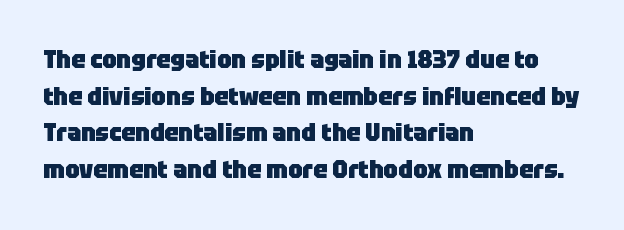
The image shows 25 px bold type, upright; set left-aligned, normal line spacing (1.47x), normal letter spacing, not underlined.
